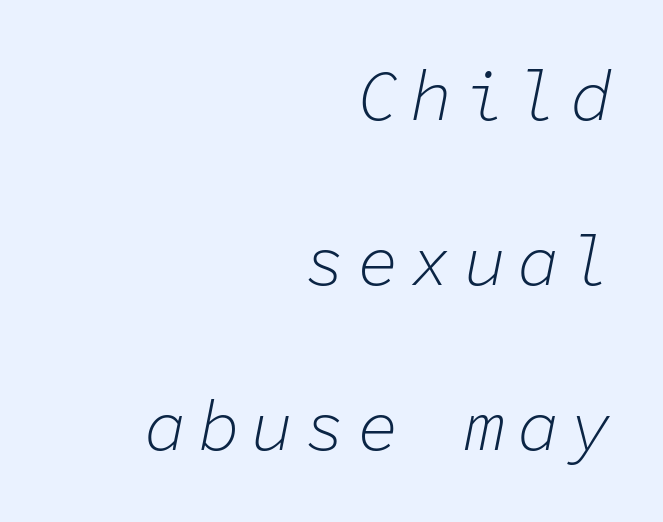
The image shows 70 px light type, italic (leaning right), monospaced; set right-aligned, loose line spacing (2.36x), not underlined; low stroke contrast and a medium x-height.
